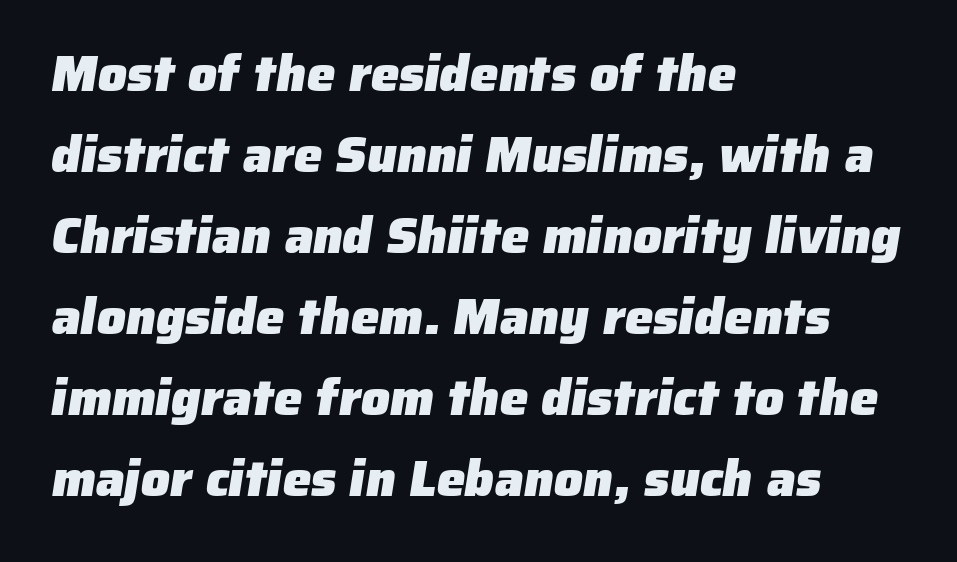
{"serif": "no", "bold": "yes", "weight": "heavy", "width": "normal", "stroke_contrast": "low", "x_height": "medium", "monospaced": "no", "underline": "no", "align": "left", "line_spacing": "normal", "line_spacing_ratio": 1.59, "letter_spacing": "normal", "letter_spacing_em": 0.0, "glyph_px": 51}
